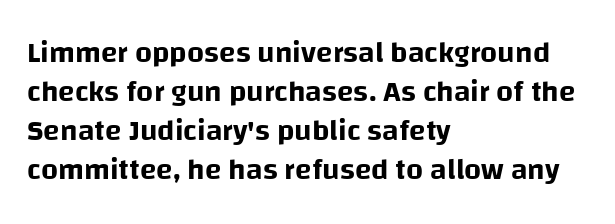
The face used here is rendered with its standard letterfit. Clear beneath every line of the passage. Teacher's note: observe the even left margin — that is flush-left alignment. It's the straight-up-and-down kind of type. Is this a fixed-width face? No — the glyphs have proportional, varying widths. The font family rendered here belongs to the sans-serif group.
